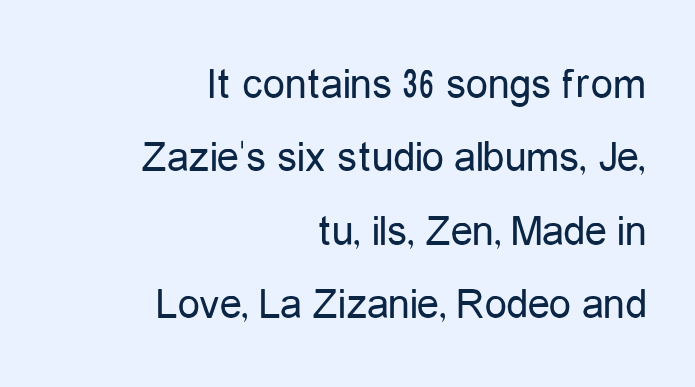
The face looks like a standard text weight, possibly lighter. Layout note: lines flush right. The rendering keeps characters at their native spacing. This sample keeps an unexceptional amount of space between lines. Varying glyph widths throughout — classic text-font behaviour. The gap between lines stays unmarked.
